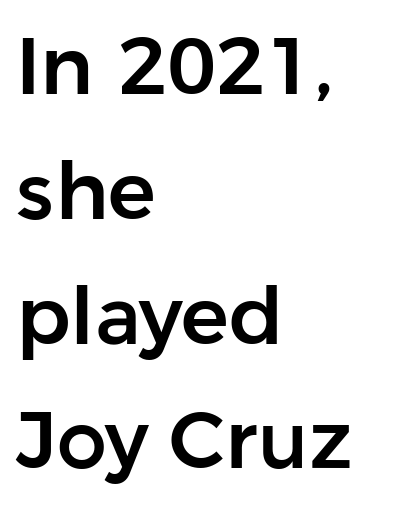
Compared with typical body copy, the letter spacing here is the same. Check the space under the baseline: it is left empty. The letters stand straight up with perfectly vertical stems. Leading matches the norm, producing a regular column. Unlike a traditional serif, this face leaves its strokes unadorned.
